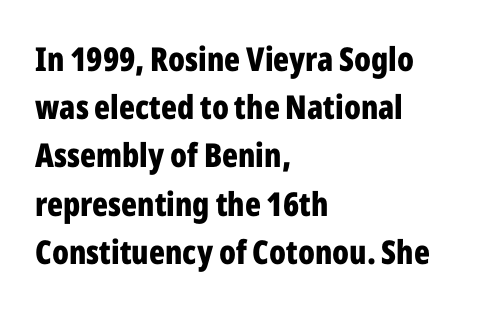
{"serif": "no", "italic": "no", "bold": "yes", "weight": "bold", "width": "condensed", "stroke_contrast": "low", "x_height": "medium", "monospaced": "no", "underline": "no", "align": "left", "line_spacing": "normal", "line_spacing_ratio": 1.46, "letter_spacing": "normal", "letter_spacing_em": 0.0, "glyph_px": 33}
